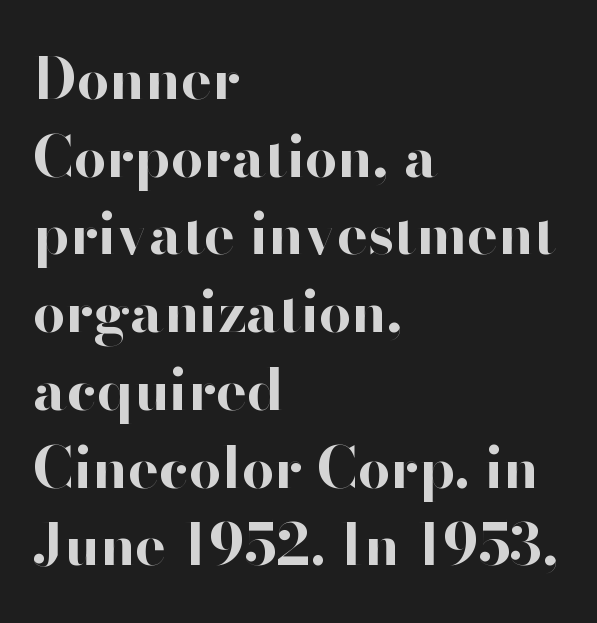
Set as a true bold cut, around the 700 mark. The foot of each line stays bare and open. Tracking here is standard; glyphs follow each other at the usual distance. Unlike italic type, these characters show no tilt at all. If you measured baseline to baseline, you'd find a middling distance.
